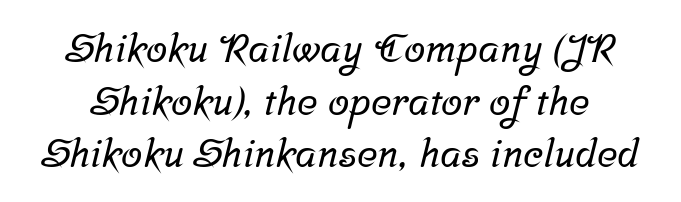
The glyphs are unaccompanied by any horizontal stroke below them. Inter-character spacing is left at the font's built-in metrics. Reading down the column, the eye jumps a familiar distance to each next line. Is this a fixed-width face? No — the glyphs have proportional, varying widths.
